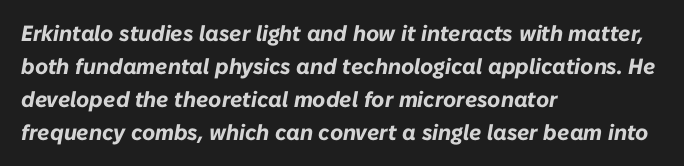
The image shows 22 px bold type, italic (leaning right); set left-aligned, normal line spacing (1.5x), normal letter spacing, not underlined.
